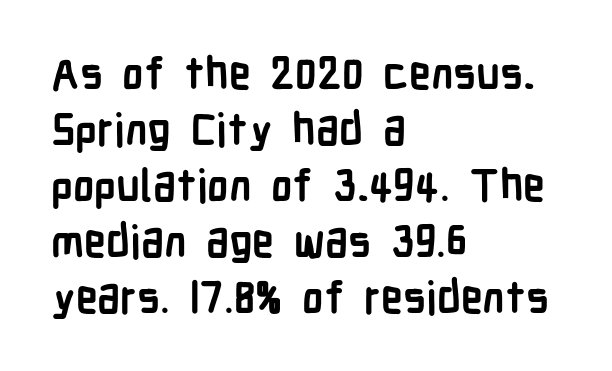
The image shows 44 px semibold, condensed sans-serif type, upright; set left-aligned, normal line spacing (1.27x), normal letter spacing, not underlined; low stroke contrast and a medium x-height.
